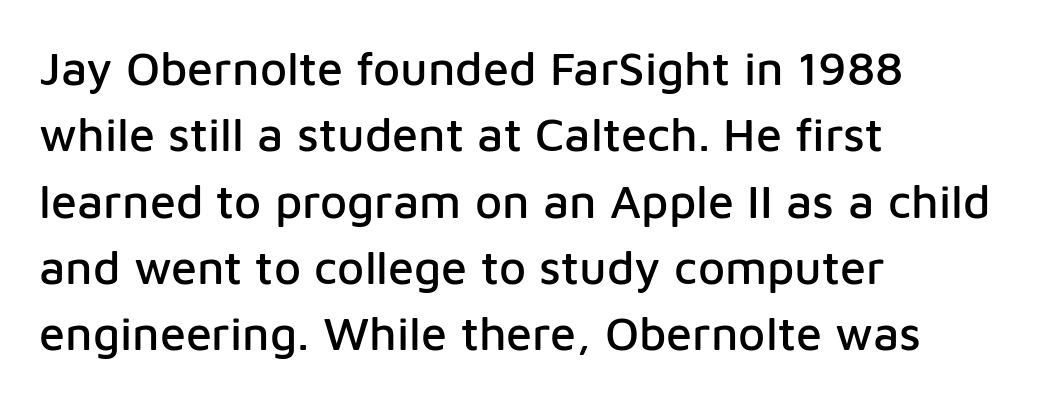
{"serif": "no", "italic": "no", "width": "normal", "stroke_contrast": "low", "x_height": "medium", "monospaced": "no", "underline": "no", "align": "left", "line_spacing": "normal", "line_spacing_ratio": 1.41, "letter_spacing": "normal", "letter_spacing_em": 0.0, "glyph_px": 47}
